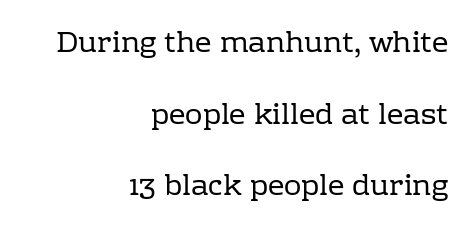
The image shows 29 px regular-weight serif type, upright; set right-aligned, loose line spacing (2.47x), normal letter spacing, not underlined; low stroke contrast and a medium x-height.
